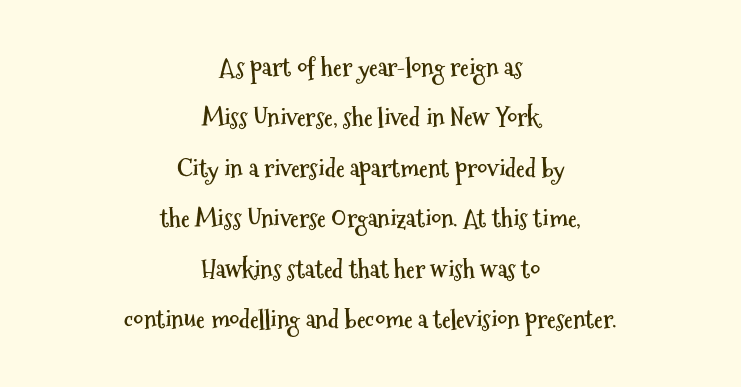
Q: Is the text bold? A: Yes.
Q: Is the text italic (slanted)? A: No, it is upright.
Q: Is the text underlined? A: No.
Q: How is the paragraph aligned? A: Centered.
Q: Is the spacing between letters normal or unusually wide? A: Normal.
Q: Is the spacing between lines tight, normal or loose? A: Loose.
